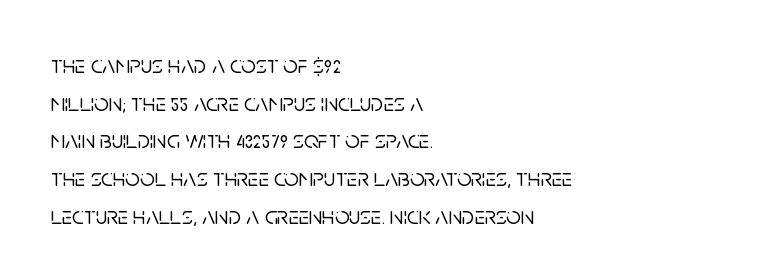
Descender tails drop into unmarked territory. If you drew a ruler down the left edge, every line would touch it. Nope, not italic — everything's standing straight. Successive baselines arrive at the customary interval. Tracking value appears to be zero — textbook default spacing.
